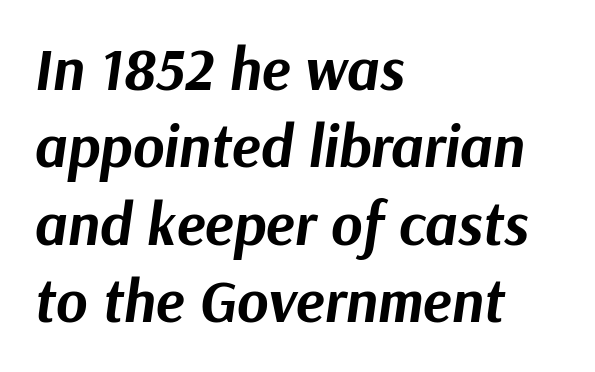
{"italic": "yes", "lean": "right", "slant_degrees": 9, "bold": "yes", "weight": "bold", "width": "normal", "stroke_contrast": "medium", "x_height": "medium", "monospaced": "no", "underline": "no", "align": "left", "line_spacing": "normal", "line_spacing_ratio": 1.29, "letter_spacing": "normal", "letter_spacing_em": 0.0, "glyph_px": 60}
